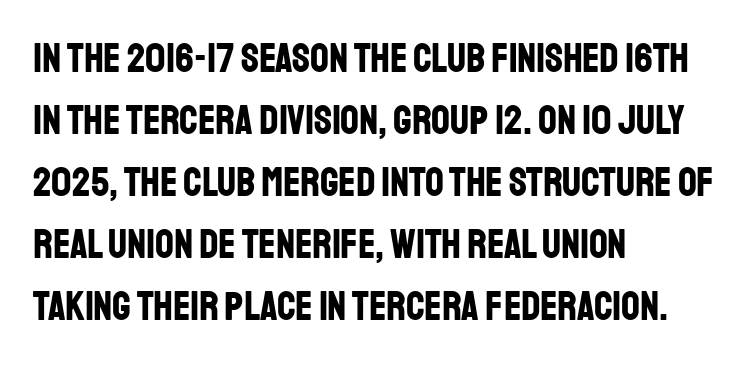
The image shows 41 px bold, condensed sans-serif type, upright; set left-aligned, normal line spacing (1.51x), normal letter spacing, not underlined; low stroke contrast and a large x-height.
